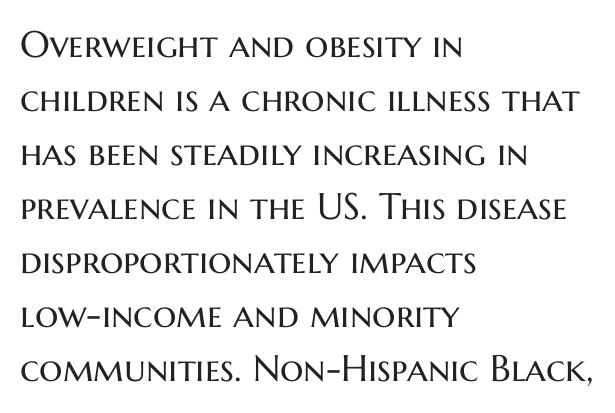
This rendering leaves character spacing at its baseline value. No extra ink here — the face is not bold. The baseline area is clear. Compared with a centered layout, this one pins lines to the left instead.
